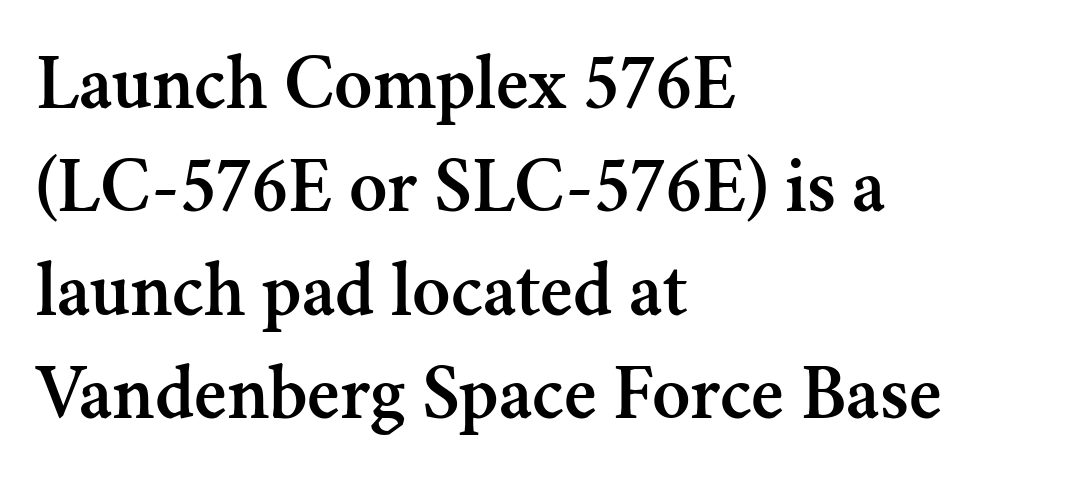
Unlike italic type, these characters show no tilt at all. Character widths vary here, with narrow letters taking less room than wide ones. The horizontal fit of the characters is conventional and even. Honestly, the row spacing looks completely unremarkable. Anything drawn beneath the words? Only blank space.
